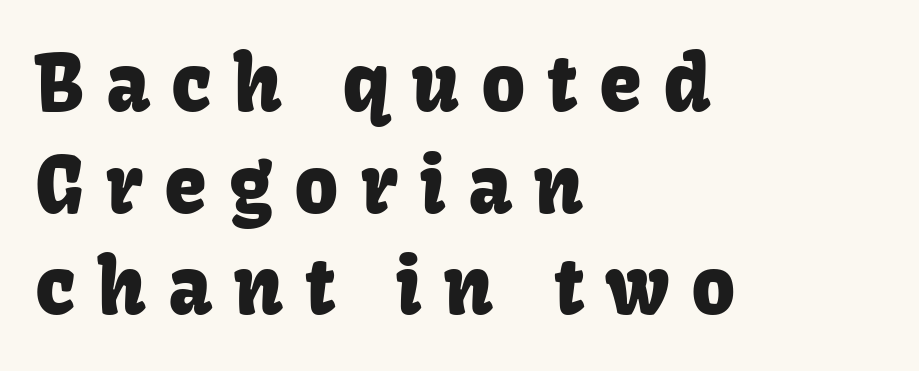
Compared with typical body copy, the letter spacing here is much looser. The rendering anchors every line to the left-hand side. Line spacing here is normal. Quick note: not italic, upright.
